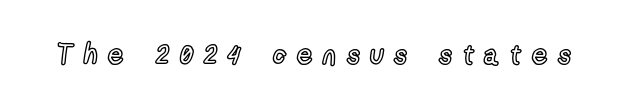
Q: Is the text italic (slanted)? A: Yes.
Q: Is the text underlined? A: No.
Q: Is the spacing between letters normal or unusually wide? A: Unusually wide.
